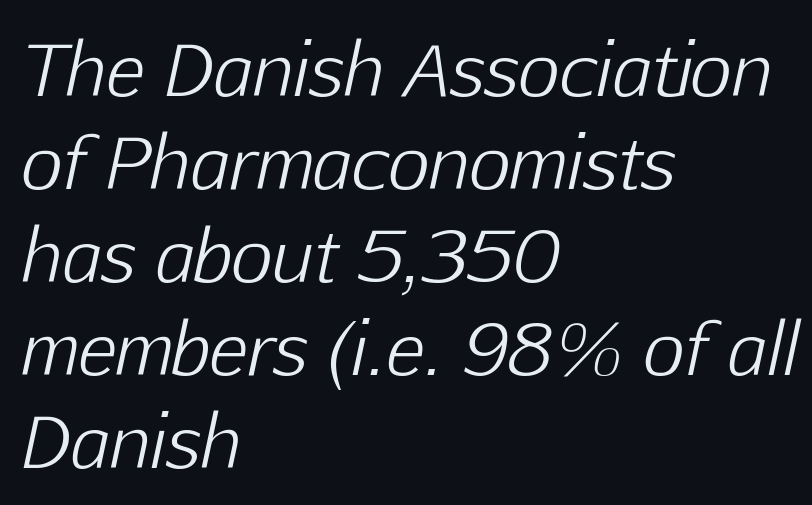
The image shows 72 px light type, italic (leaning right); set left-aligned, normal line spacing (1.29x), normal letter spacing, not underlined; low stroke contrast and a medium x-height.
